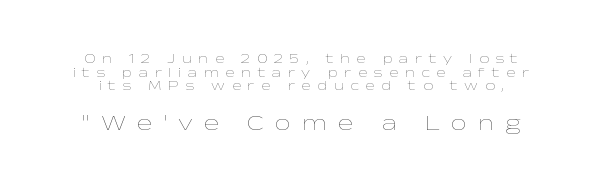
The image shows 23 px text type, upright; set tight line spacing (0.97x), unusually wide letter spacing (+0.47 em), not underlined; the second (bottom) block is 1.64x larger.
